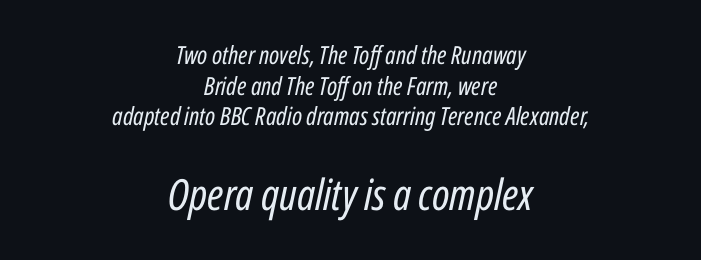
{"italic": "yes", "lean": "right", "slant_degrees": 12, "bold": "no", "weight": "regular", "width": "condensed", "stroke_contrast": "low", "x_height": "medium", "monospaced": "no", "underline": "no", "align": "center", "line_spacing_ratio": 1.23, "letter_spacing": "normal", "letter_spacing_em": 0.0, "larger_block": "second", "size_ratio": 1.72, "glyph_px": 43}
